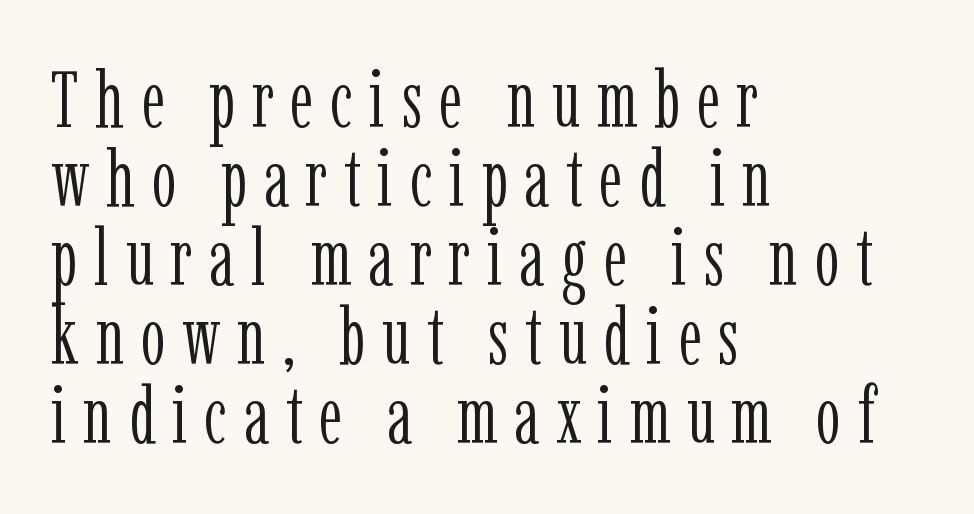
The image shows 79 px light, condensed serif type, upright; set left-aligned, tight line spacing (1.0x), unusually wide letter spacing (+0.21 em), not underlined; low stroke contrast and a medium x-height.
